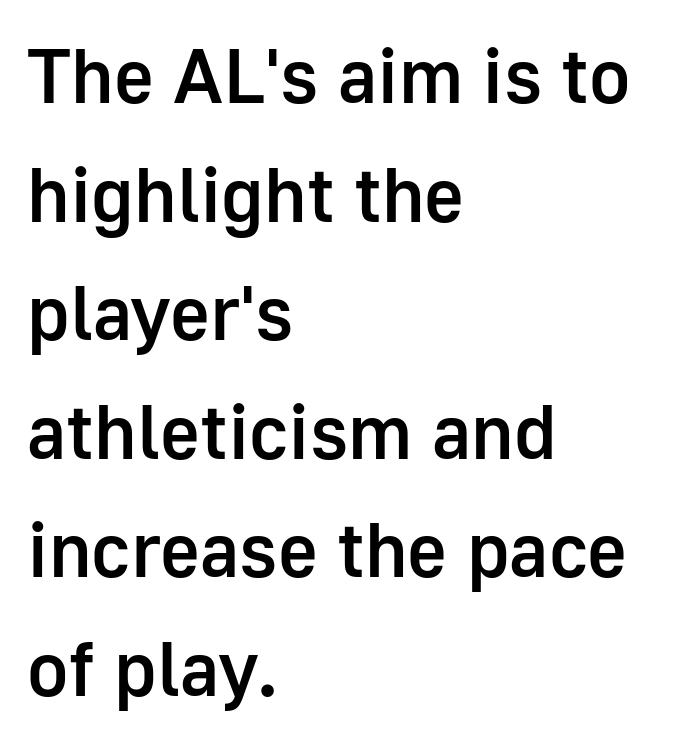
The image shows 77 px semibold sans-serif type, upright; set left-aligned, normal line spacing (1.54x), normal letter spacing, not underlined; low stroke contrast and a medium x-height.
